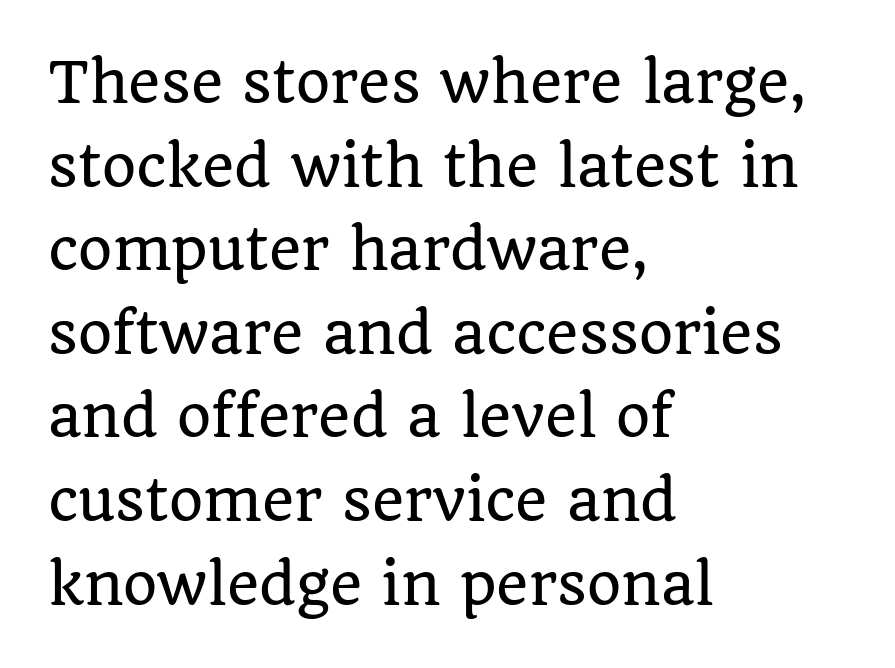
Q: Is the text italic (slanted)? A: No, it is upright.
Q: Is the typeface a serif or a sans-serif typeface? A: Serif.
Q: Is the text underlined? A: No.
Q: How is the paragraph aligned? A: Left-aligned.
Q: Is the spacing between letters normal or unusually wide? A: Normal.
Q: Is the spacing between lines tight, normal or loose? A: Normal.
Q: Width (condensed, normal, or wide)? A: Normal.
Q: Stroke contrast? A: Low.
Q: x-height? A: Large.
Q: Monospaced? A: No.
